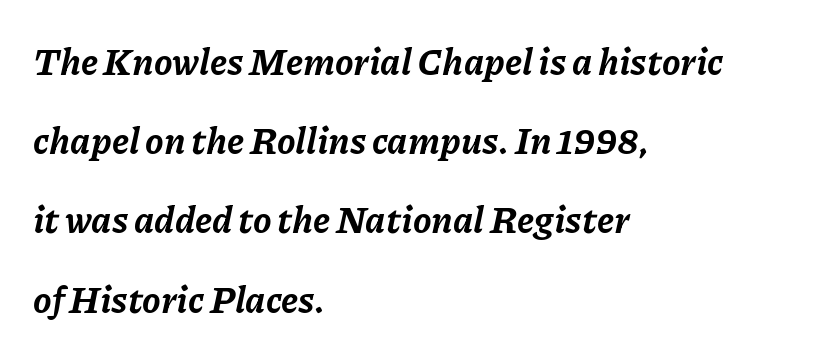
Q: Is the text bold? A: Yes.
Q: Is the text italic (slanted)? A: Yes, it leans right by about 11 degrees.
Q: Is the text underlined? A: No.
Q: How is the paragraph aligned? A: Left-aligned.
Q: Is the spacing between letters normal or unusually wide? A: Normal.
Q: Is the spacing between lines tight, normal or loose? A: Loose.
Q: Width (condensed, normal, or wide)? A: Normal.
Q: Stroke contrast? A: Low.
Q: x-height? A: Medium.
Q: Monospaced? A: No.
